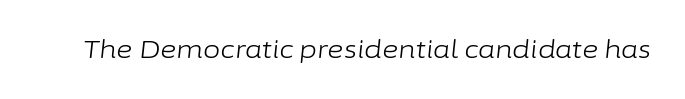
The foot of each line stays bare and open. Default kerning and tracking; the words read as compact shapes. The font is comparable to plain body text, perhaps lighter. Style check: oblique.
